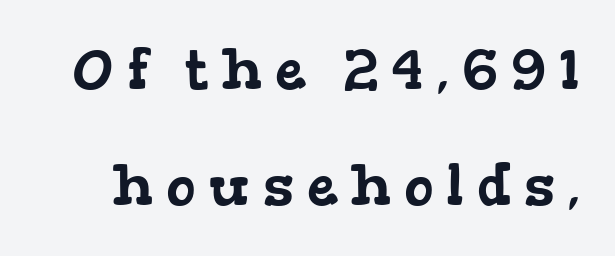
{"serif": "yes", "width": "wide", "stroke_contrast": "low", "x_height": "medium", "monospaced": "no", "underline": "no", "line_spacing": "loose", "line_spacing_ratio": 2.08, "letter_spacing": "wide", "letter_spacing_em": 0.23, "glyph_px": 56}
